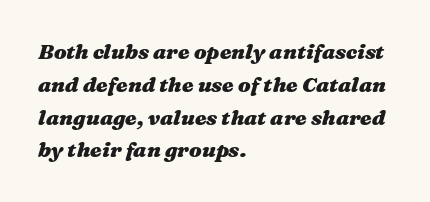
Q: Is the text bold? A: Yes.
Q: Is the text italic (slanted)? A: Yes, it leans right by about 16 degrees.
Q: Is the text underlined? A: No.
Q: How is the paragraph aligned? A: Left-aligned.
Q: Is the spacing between letters normal or unusually wide? A: Normal.
Q: Is the spacing between lines tight, normal or loose? A: Normal.
